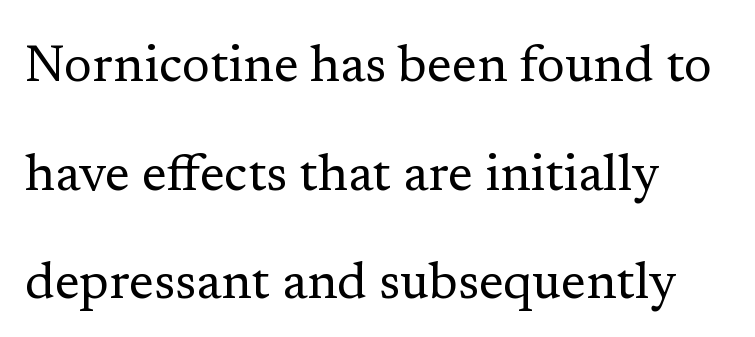
The image shows 51 px regular-weight serif type, upright; set left-aligned, loose line spacing (2.13x), normal letter spacing, not underlined; low stroke contrast and a medium x-height.
